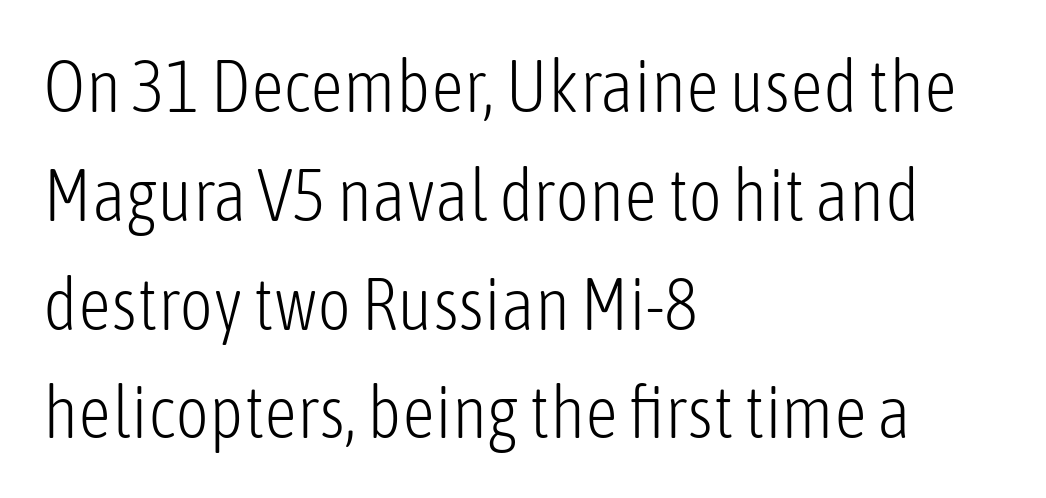
Descender tails drop into unmarked territory. The designer left line spacing at the default. Each letter keeps its own natural width here, so spacing adapts to shape. No extra ink here — the face is not bold. The tracking reads as untouched default to a designer's eye. This is roman type, the default non-slanted kind.
